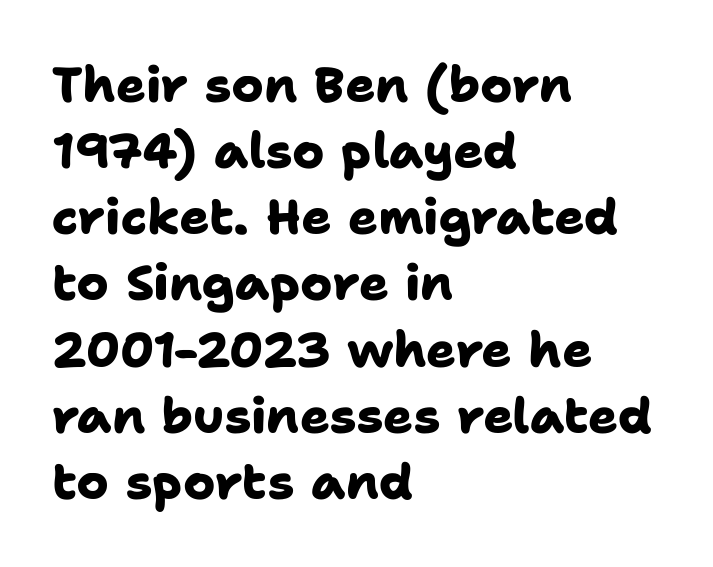
The image shows 49 px heavy sans-serif type; set left-aligned, normal line spacing (1.35x), normal letter spacing, not underlined; low stroke contrast and a medium x-height.
